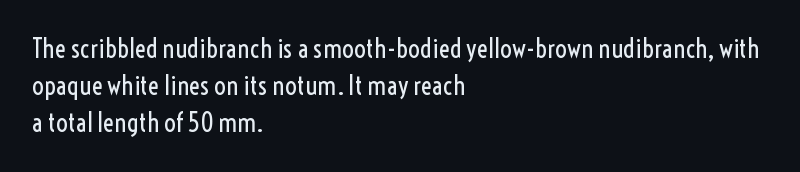
The rendering anchors every line to the left-hand side. A clean baseline with only descenders dipping below it. No chunkiness to these letters — they're not bold. Leading matches the norm, producing a regular column. Ascenders rise straight up at ninety degrees. Nobody touched the tracking dial on this one.
